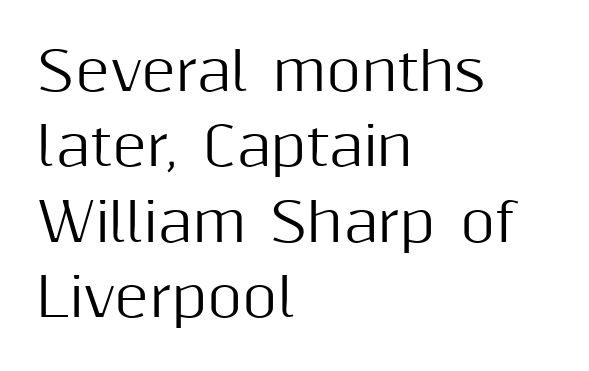
The space beneath each line is pristine and unruled. This rendering employs a face without finishing strokes, i.e., a sans-serif. Vertically, the passage feels balanced, rows spaced as you'd expect. This sample uses plain, unmodified letter spacing. Does the copy run flush right? No — it runs flush left.
